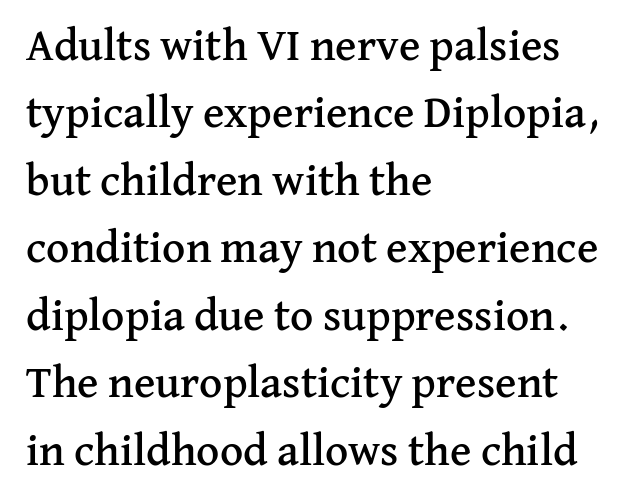
{"serif": "yes", "italic": "no", "width": "normal", "stroke_contrast": "medium", "x_height": "medium", "monospaced": "no", "underline": "no", "align": "left", "line_spacing": "normal", "line_spacing_ratio": 1.5, "letter_spacing": "normal", "letter_spacing_em": 0.0, "glyph_px": 45}
